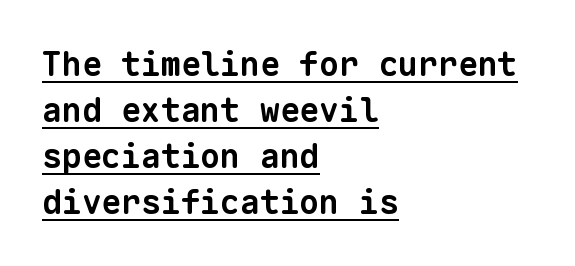
Q: Is the text bold? A: Yes.
Q: Is the typeface a serif or a sans-serif typeface? A: Sans-serif.
Q: Is the text underlined? A: Yes.
Q: How is the paragraph aligned? A: Left-aligned.
Q: Is the spacing between letters normal or unusually wide? A: Normal.
Q: Is the spacing between lines tight, normal or loose? A: Normal.
Q: Width (condensed, normal, or wide)? A: Normal.
Q: Stroke contrast? A: Low.
Q: x-height? A: Medium.
Q: Monospaced? A: Yes.
